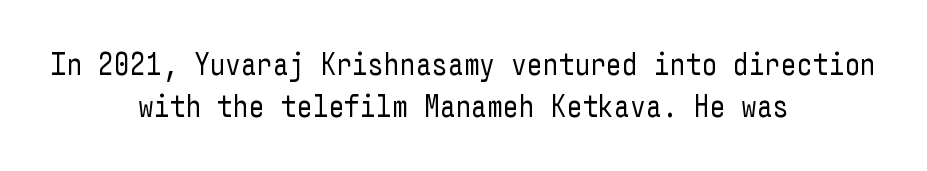
{"serif": "no", "italic": "no", "bold": "no", "weight": "regular", "width": "condensed", "stroke_contrast": "low", "x_height": "medium", "underline": "no", "align": "center", "line_spacing": "normal", "line_spacing_ratio": 1.34, "letter_spacing": "normal", "letter_spacing_em": 0.0, "glyph_px": 31}
